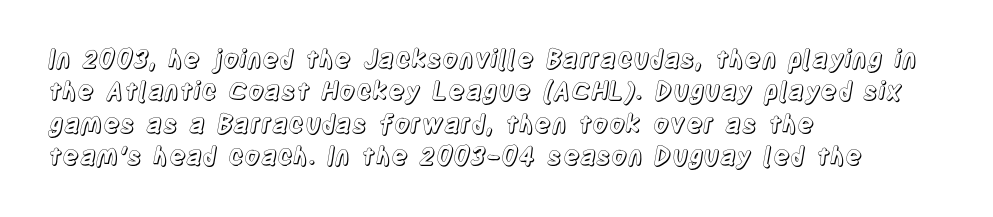
Is there much room between lines? A standard amount, neither cramped nor airy. The passage shown is not underscored anywhere. Visually the block forms a straight wall on the left and a jagged coastline on the right. This rendering leaves character spacing at its baseline value.
